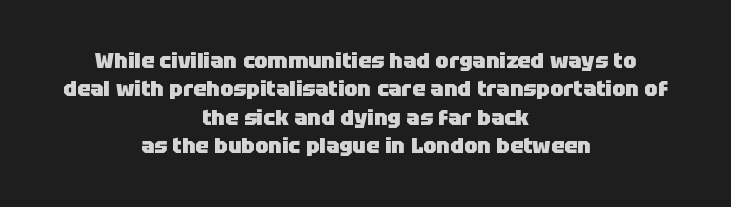
The font is running at its bold setting. Unlike italic type, these characters show no tilt at all. Has an underline been added? It has not. Characters follow at the spacing the type designer built in. One-word summary of the alignment: center. Honestly, the row spacing looks completely unremarkable.
